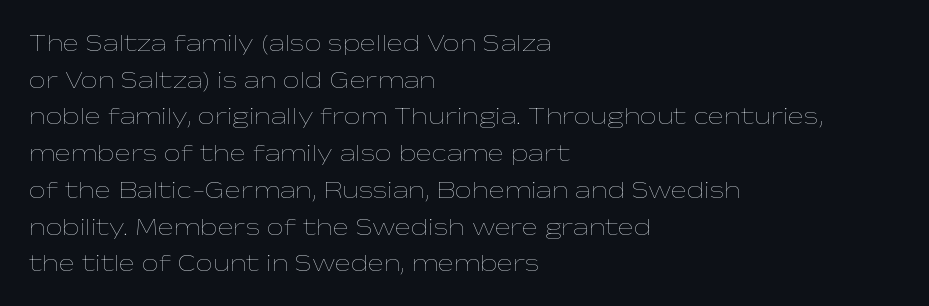
{"italic": "no", "bold": "no", "underline": "no", "align": "left", "line_spacing": "normal", "line_spacing_ratio": 1.53, "letter_spacing": "normal", "letter_spacing_em": 0.0, "glyph_px": 24}
